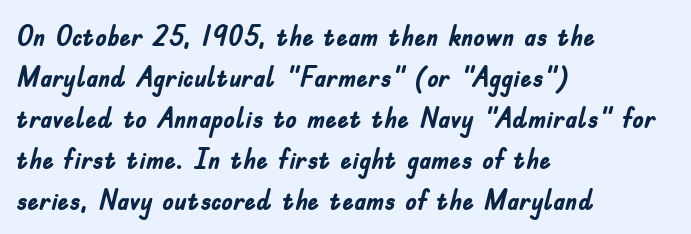
{"serif": "no", "bold": "yes", "weight": "semibold", "width": "condensed", "stroke_contrast": "low", "x_height": "small", "monospaced": "no", "underline": "no", "align": "left", "line_spacing": "normal", "line_spacing_ratio": 1.41, "letter_spacing": "normal", "letter_spacing_em": 0.0, "glyph_px": 29}
